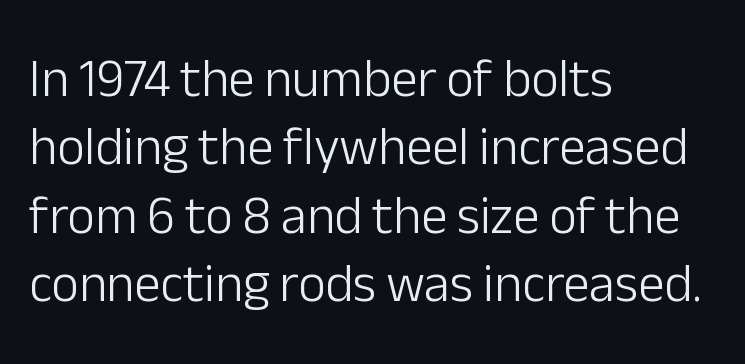
Underline: absent. Spacing verdict: proportional, widths tailored to each character. Heft: none added — not bold. Posture: vertical. The rendering anchors every line to the left-hand side.
